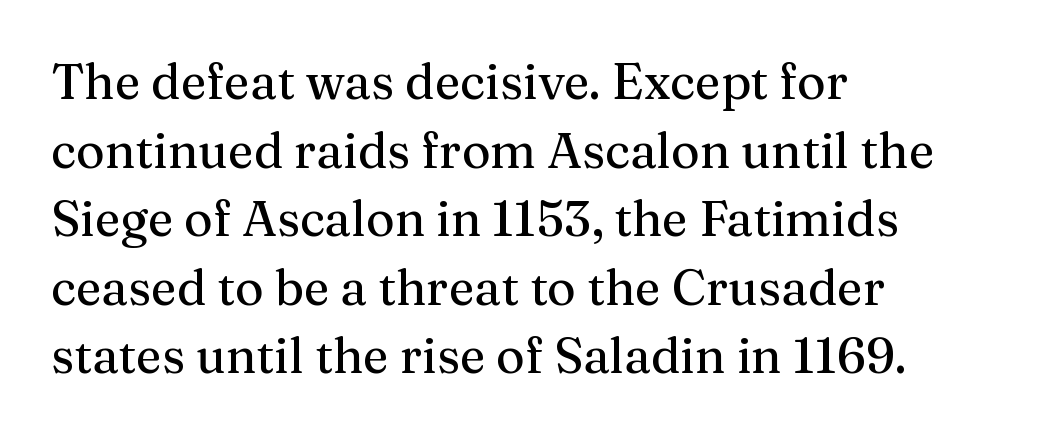
Here the designer chose a conventional face with non-uniform glyph widths. Does the type have serifs? Yes, each stem ends in a small foot. A typesetter would mark this as roman, not italic. Reading down the column, the eye jumps a familiar distance to each next line.
